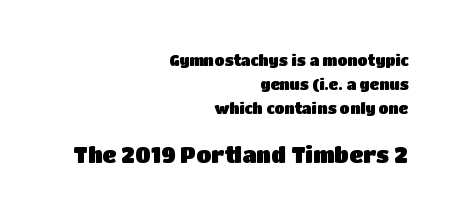
Between one letter and the next there's only the usual sliver of space. Style check: upright. Larger block? The one below; the one above is distinctly smaller. Short and long lines alike share a common ending point at right. Baseline-to-baseline distance is the conventional proportion of letter height.
